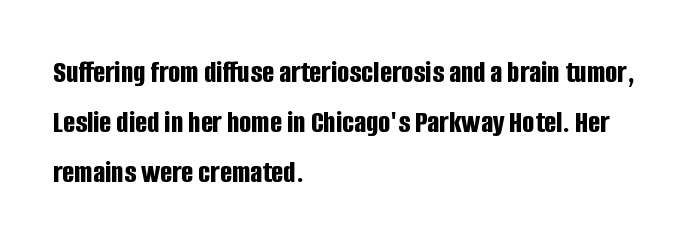
This sample keeps an unexceptional amount of space between lines. The letterforms sit shoulder to shoulder at normal distance. Grotesque or geometric, the face here clearly has no serifs. Weight check: bold — yes, fully.
